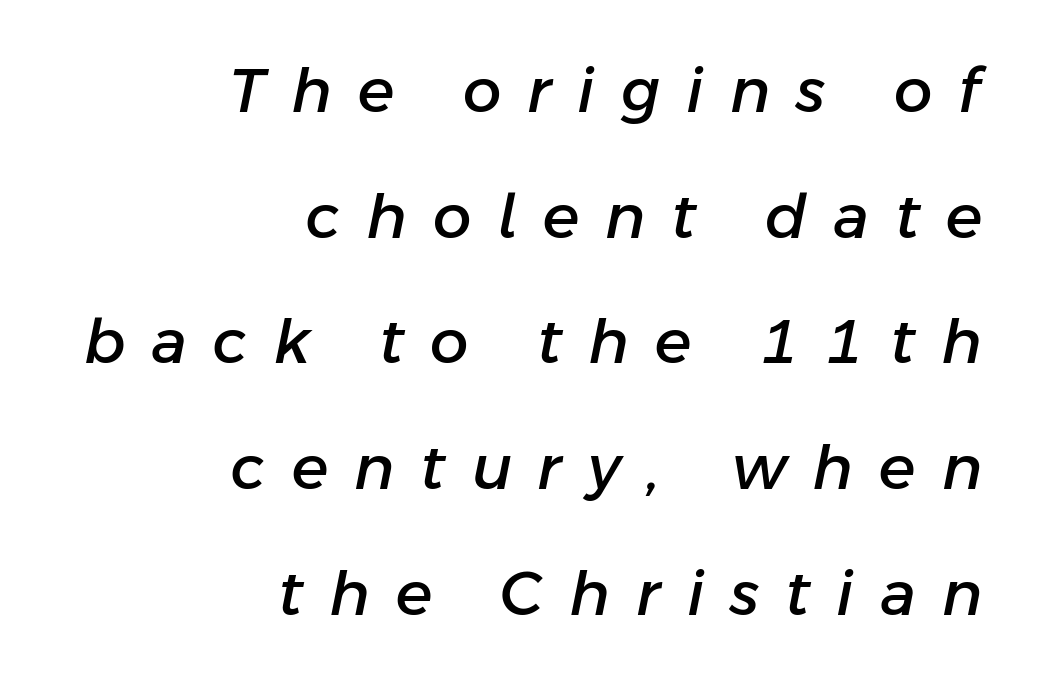
The image shows 61 px text type, italic (leaning right); set right-aligned, loose line spacing (2.06x), unusually wide letter spacing (+0.43 em), not underlined; low stroke contrast and a medium x-height.
